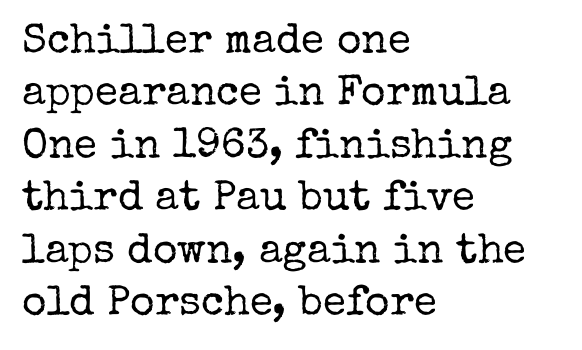
Q: Is the text bold? A: No.
Q: Is the text italic (slanted)? A: No, it is upright.
Q: Is the typeface a serif or a sans-serif typeface? A: Serif.
Q: Is the text underlined? A: No.
Q: How is the paragraph aligned? A: Left-aligned.
Q: Is the spacing between letters normal or unusually wide? A: Normal.
Q: Is the spacing between lines tight, normal or loose? A: Normal.
Q: Width (condensed, normal, or wide)? A: Normal.
Q: Stroke contrast? A: Low.
Q: x-height? A: Medium.
Q: Monospaced? A: No.
